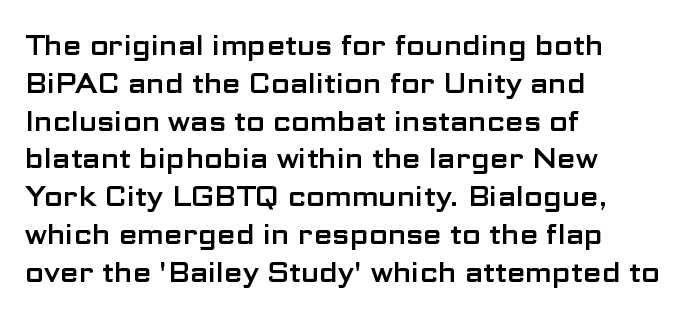
The ragged edge is on the right, which tells us the setting is flush left. Underline: absent. Does the leading feel generous? No, just average. The type is set solid horizontally, with unmodified tracking.
